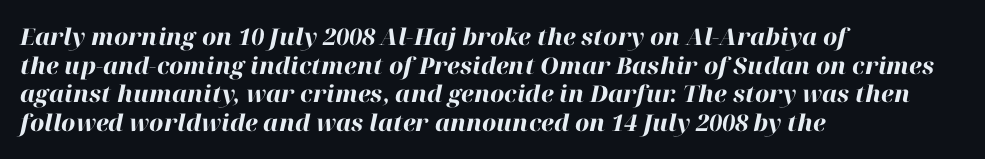
Q: Is the text bold? A: Yes.
Q: Is the text italic (slanted)? A: Yes, it leans right by about 12 degrees.
Q: Is the text underlined? A: No.
Q: How is the paragraph aligned? A: Left-aligned.
Q: Is the spacing between letters normal or unusually wide? A: Normal.
Q: Is the spacing between lines tight, normal or loose? A: Normal.
